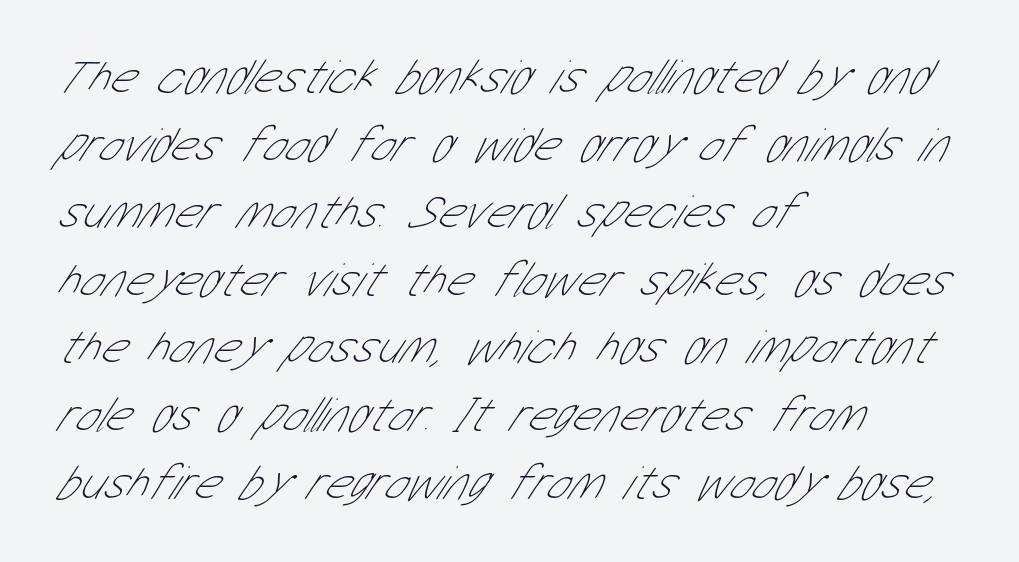
The image shows 49 px thin, condensed sans-serif type; set left-aligned, normal line spacing (1.38x), normal letter spacing, not underlined; low stroke contrast and a medium x-height.
